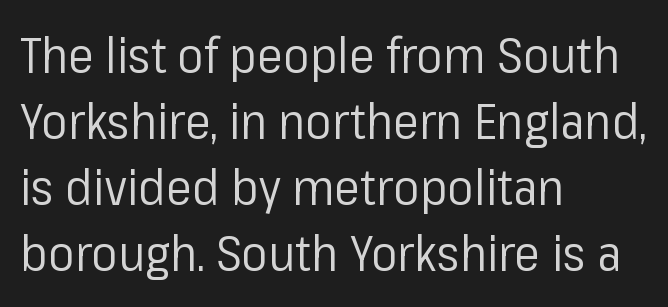
Posture: upright roman. Lines of text with bare space underneath. These lines stack with their left ends in a neat column. Weight: in the light-to-regular range. You could call the tracking neutral — neither tight nor loose. Observe the absence of serifs on each vertical stroke in this sample.
